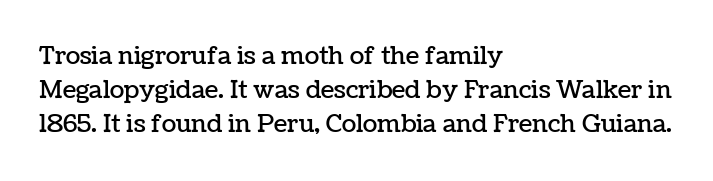
{"italic": "no", "underline": "no", "align": "left", "line_spacing": "normal", "line_spacing_ratio": 1.41, "letter_spacing": "normal", "letter_spacing_em": 0.0, "glyph_px": 24}
